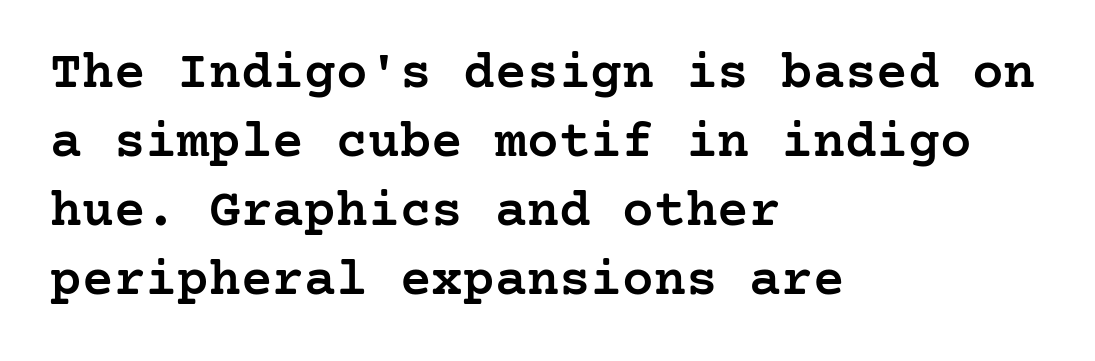
The image shows 53 px semibold serif type, upright; set left-aligned, normal line spacing (1.3x), normal letter spacing, not underlined; low stroke contrast and a medium x-height.
